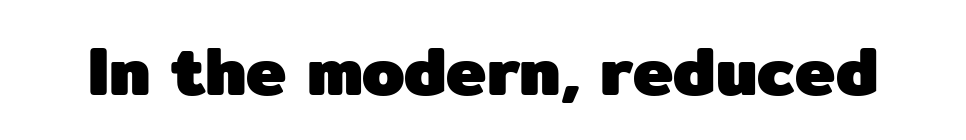
{"serif": "no", "italic": "no", "bold": "yes", "weight": "heavy", "width": "normal", "stroke_contrast": "low", "x_height": "medium", "monospaced": "no", "underline": "no", "letter_spacing": "normal", "letter_spacing_em": 0.0, "glyph_px": 68}
